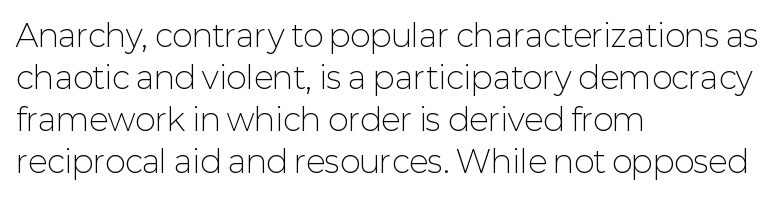
{"serif": "no", "italic": "no", "bold": "no", "weight": "light", "width": "normal", "stroke_contrast": "low", "x_height": "medium", "monospaced": "no", "underline": "no", "align": "left", "line_spacing": "normal", "line_spacing_ratio": 1.36, "letter_spacing": "normal", "letter_spacing_em": 0.0, "glyph_px": 31}
